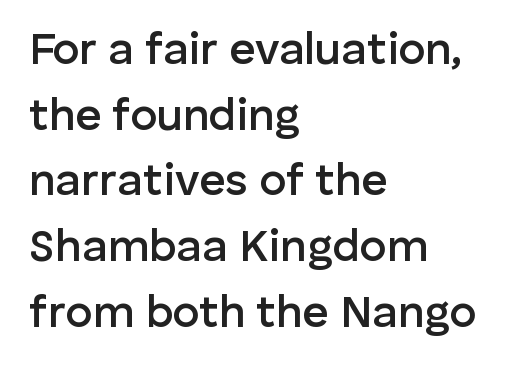
Q: Is the text bold? A: Semi-bold.
Q: Is the text italic (slanted)? A: No, it is upright.
Q: Is the typeface a serif or a sans-serif typeface? A: Sans-serif.
Q: Is the text underlined? A: No.
Q: How is the paragraph aligned? A: Left-aligned.
Q: Is the spacing between letters normal or unusually wide? A: Normal.
Q: Is the spacing between lines tight, normal or loose? A: Normal.
Q: Width (condensed, normal, or wide)? A: Normal.
Q: Stroke contrast? A: Low.
Q: x-height? A: Medium.
Q: Monospaced? A: No.
